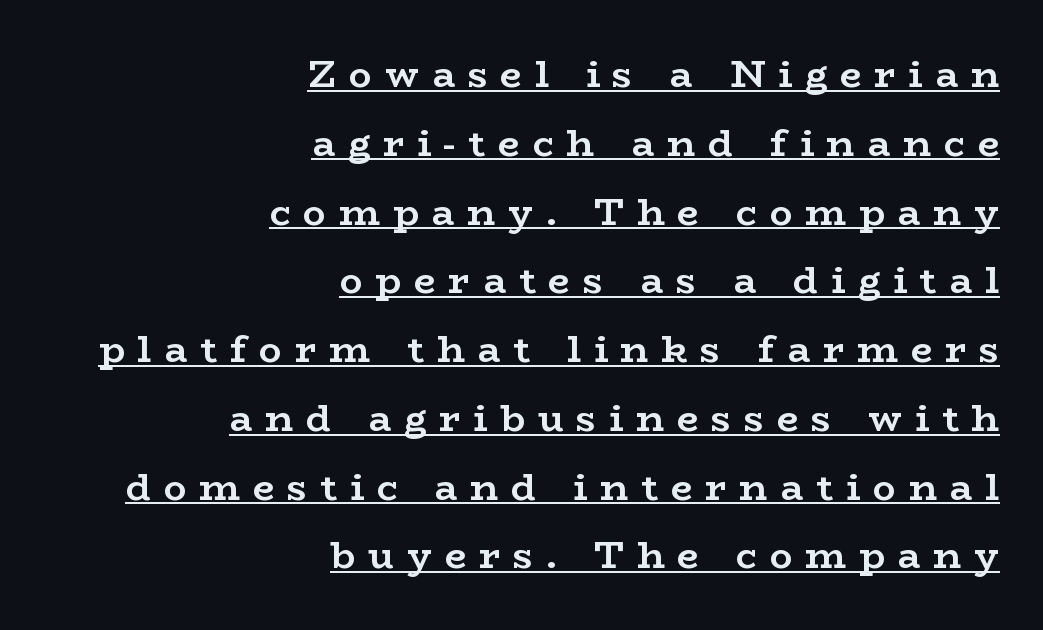
Character widths vary here, with narrow letters taking less room than wide ones. The characters display serif detailing at their extremities. A typesetter would call this heavily tracked-out type. If you drew a line through each stem, it would be perfectly vertical. Caption: bold face, heavy strokes.
